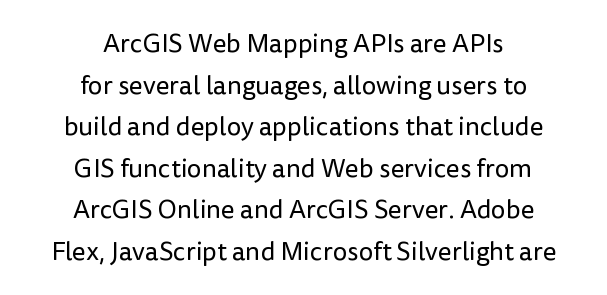
Does extra space separate the letters? No, they use regular spacing. The rendering uses a moderate line-height, typical for paragraphs. Is this a heavy cut? Hardly; it is regular or lighter. The setting favours the middle, as headings and verse often do. Check the space under the baseline: it is left empty. Notice how the stems are strictly vertical — no italics here.
